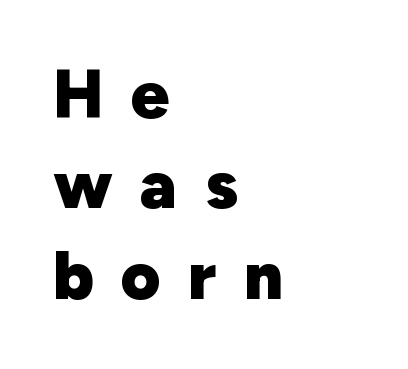
Q: Is the text bold? A: Yes.
Q: Is the text italic (slanted)? A: No, it is upright.
Q: Is the typeface a serif or a sans-serif typeface? A: Sans-serif.
Q: Is the text underlined? A: No.
Q: How is the paragraph aligned? A: Left-aligned.
Q: Is the spacing between letters normal or unusually wide? A: Unusually wide.
Q: Is the spacing between lines tight, normal or loose? A: Normal.
Q: Width (condensed, normal, or wide)? A: Normal.
Q: Stroke contrast? A: Low.
Q: x-height? A: Medium.
Q: Monospaced? A: No.
